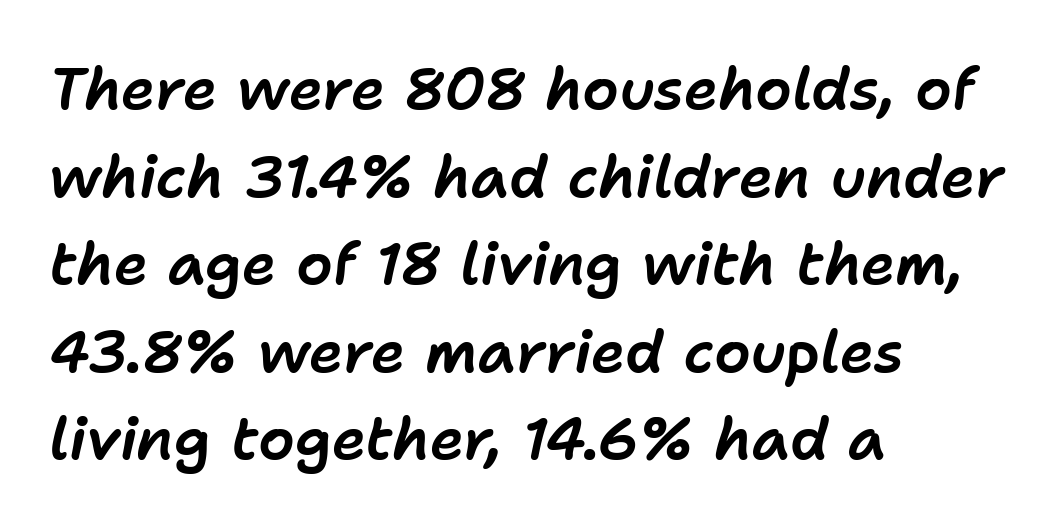
This sample keeps an unexceptional amount of space between lines. Visually the block forms a straight wall on the left and a jagged coastline on the right. Yep, that's italic — everything's leaning. The face used here is proportionally spaced, like ordinary book or web type.
